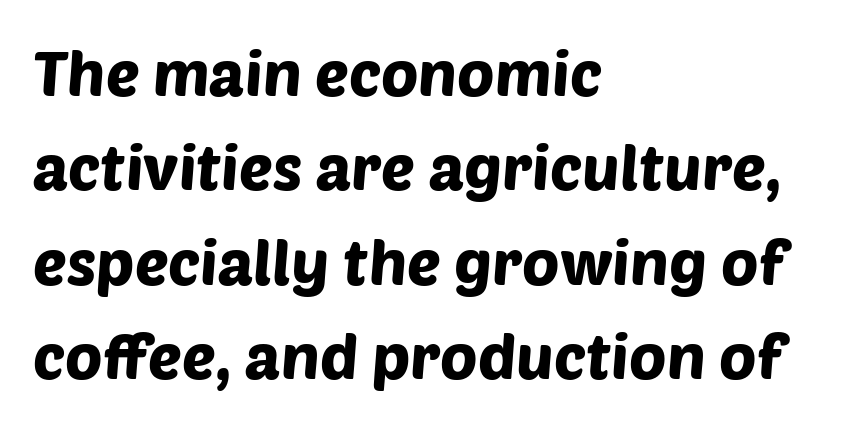
Between one letter and the next there's only the usual sliver of space. The designer went with a sans here, leaving each stem footless. Line starts are locked; line ends wander. This sample has the flowing, uneven cadence of proportional lettering. How would I describe the line gaps? Plain and ordinary. The string is rendered with underlining switched off.
